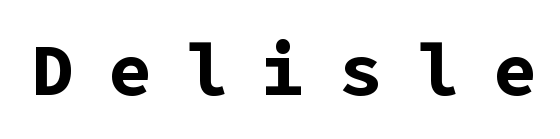
{"serif": "no", "italic": "no", "bold": "yes", "weight": "bold", "width": "normal", "stroke_contrast": "low", "x_height": "medium", "underline": "no", "letter_spacing": "wide", "letter_spacing_em": 0.47, "glyph_px": 72}
